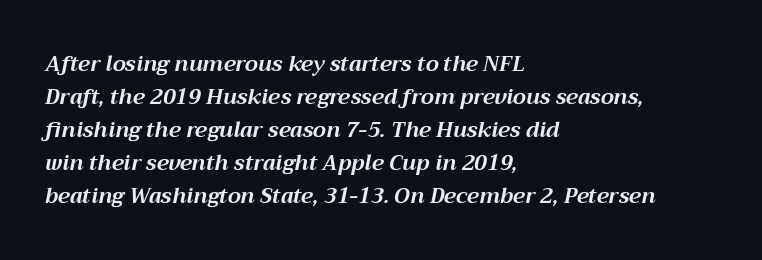
The image shows 21 px bold type, italic (leaning right); set left-aligned, normal line spacing (1.57x), normal letter spacing, not underlined.
